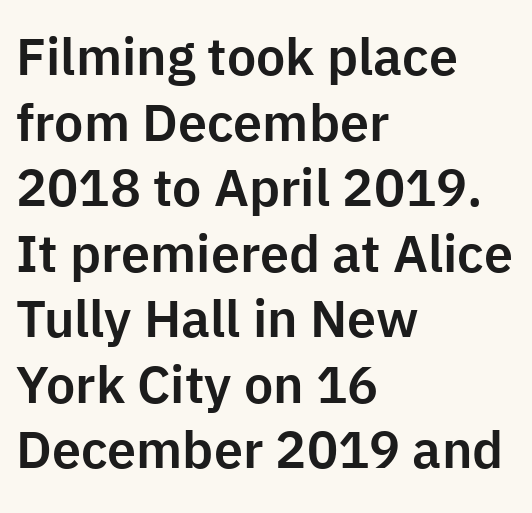
{"serif": "no", "italic": "no", "width": "normal", "stroke_contrast": "low", "x_height": "medium", "monospaced": "no", "underline": "no", "align": "left", "line_spacing": "normal", "line_spacing_ratio": 1.26, "letter_spacing": "normal", "letter_spacing_em": 0.0, "glyph_px": 52}
